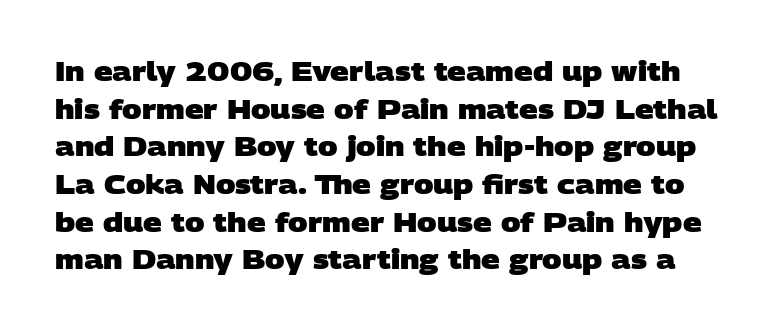
The image shows 26 px bold type; set normal line spacing (1.45x), normal letter spacing, not underlined.
